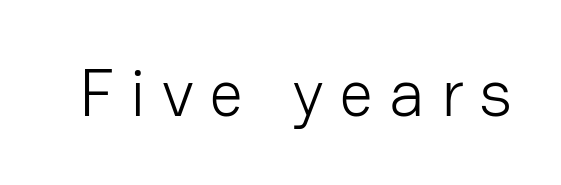
Q: Is the text bold? A: No.
Q: Is the text italic (slanted)? A: No, it is upright.
Q: Is the typeface a serif or a sans-serif typeface? A: Sans-serif.
Q: Is the text underlined? A: No.
Q: Is the spacing between letters normal or unusually wide? A: Unusually wide.
Q: Width (condensed, normal, or wide)? A: Normal.
Q: Stroke contrast? A: Low.
Q: x-height? A: Medium.
Q: Monospaced? A: No.
